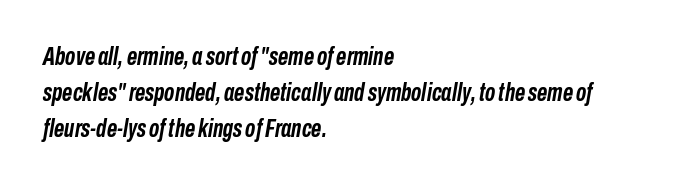
The image shows 25 px bold type, italic (leaning right); set left-aligned, normal line spacing (1.44x), normal letter spacing, not underlined.
